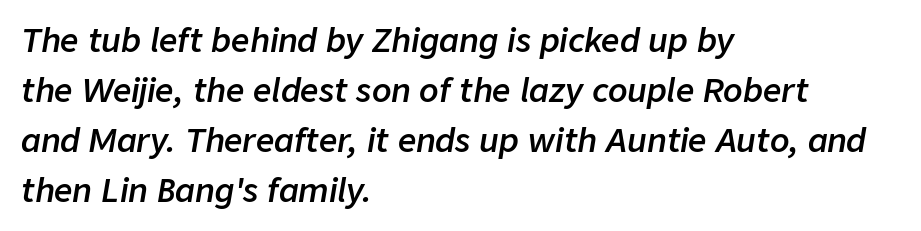
{"italic": "yes", "lean": "right", "slant_degrees": 9, "bold": "semi", "weight": "semibold", "width": "normal", "stroke_contrast": "low", "x_height": "medium", "monospaced": "no", "underline": "no", "align": "left", "line_spacing": "normal", "line_spacing_ratio": 1.56, "letter_spacing": "normal", "letter_spacing_em": 0.0, "glyph_px": 32}
